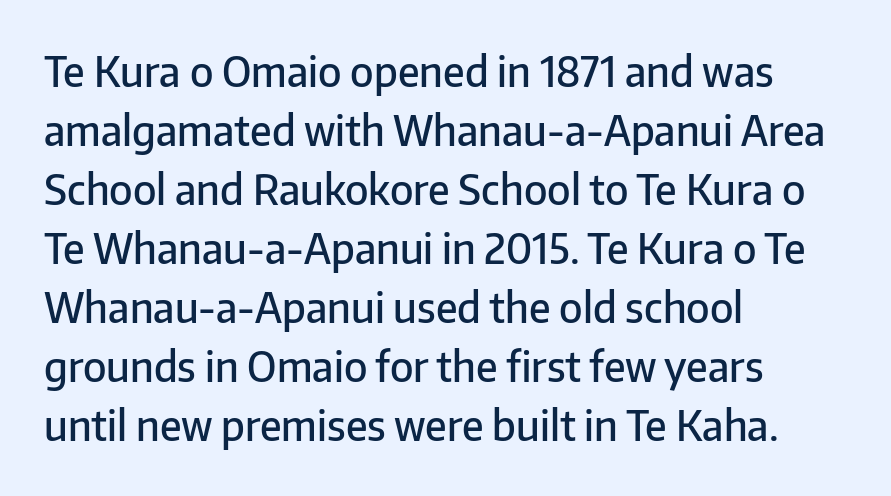
The image shows 41 px semibold sans-serif type, upright; set left-aligned, normal line spacing (1.44x), normal letter spacing, not underlined; low stroke contrast and a medium x-height.
